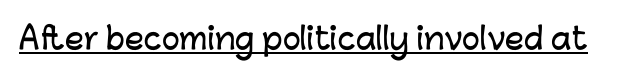
Characters remain perfectly vertical along every line. There is no visible air inserted between adjacent glyphs. Beneath each row of characters lies a ruled line. These lines are rendered in a variable-pitch font. What kind of face is this? One without serifs — a sans.
